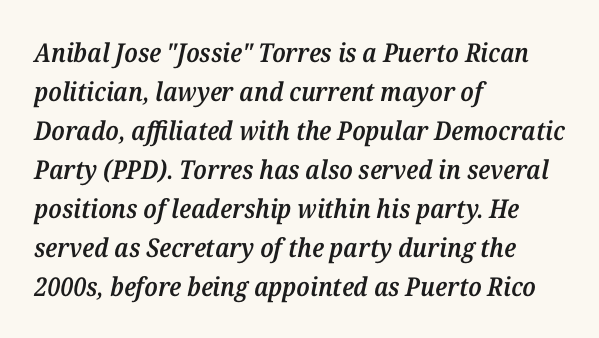
Q: Is the text bold? A: Semi-bold.
Q: Is the text italic (slanted)? A: Yes, it leans right by about 12 degrees.
Q: Is the text underlined? A: No.
Q: How is the paragraph aligned? A: Left-aligned.
Q: Is the spacing between letters normal or unusually wide? A: Normal.
Q: Is the spacing between lines tight, normal or loose? A: Normal.
